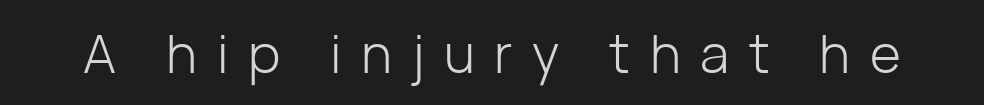
Q: Is the text bold? A: No.
Q: Is the text italic (slanted)? A: No, it is upright.
Q: Is the typeface a serif or a sans-serif typeface? A: Sans-serif.
Q: Is the text underlined? A: No.
Q: Is the spacing between letters normal or unusually wide? A: Unusually wide.
Q: Width (condensed, normal, or wide)? A: Normal.
Q: Stroke contrast? A: Low.
Q: x-height? A: Medium.
Q: Monospaced? A: No.
